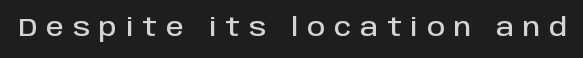
Letters rest on an invisible, unmarked baseline. In terms of letterspacing, this is a distinctly airy, spread setting. The lettering stays uniformly vertical, giving the passage a roman look.
